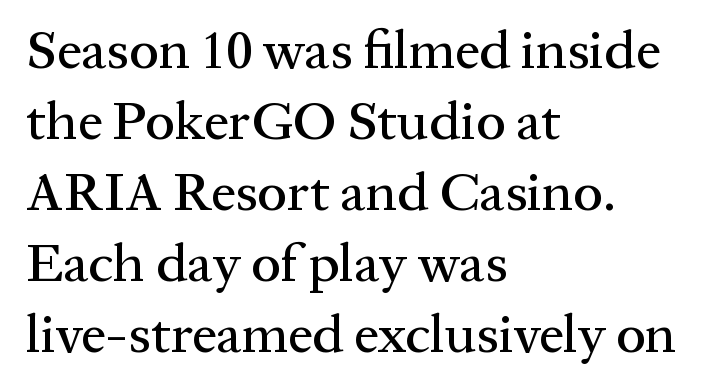
{"serif": "yes", "italic": "no", "width": "normal", "stroke_contrast": "medium", "x_height": "medium", "monospaced": "no", "underline": "no", "align": "left", "line_spacing": "normal", "line_spacing_ratio": 1.29, "letter_spacing": "normal", "letter_spacing_em": 0.0, "glyph_px": 55}
